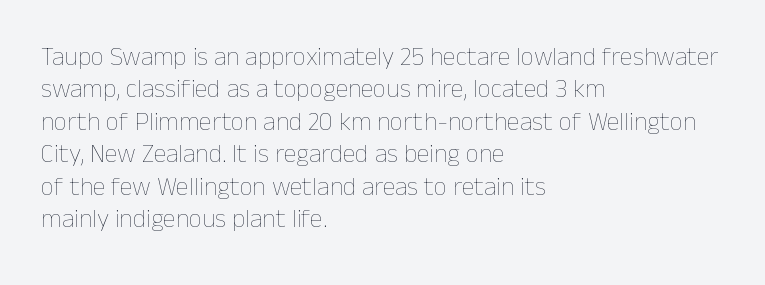
Q: Is the text bold? A: No.
Q: Is the text italic (slanted)? A: No, it is upright.
Q: Is the text underlined? A: No.
Q: How is the paragraph aligned? A: Left-aligned.
Q: Is the spacing between letters normal or unusually wide? A: Normal.
Q: Is the spacing between lines tight, normal or loose? A: Normal.
